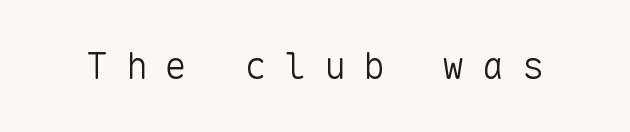
The image shows 37 px light sans-serif type, upright, monospaced; set unusually wide letter spacing (+0.47 em), not underlined; low stroke contrast and a medium x-height.
